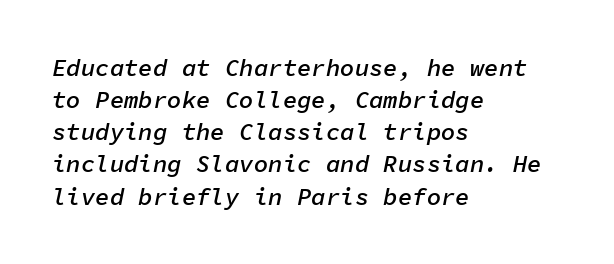
Q: Is the text bold? A: Semi-bold.
Q: Is the text italic (slanted)? A: Yes, it leans right by about 11 degrees.
Q: Is the text underlined? A: No.
Q: How is the paragraph aligned? A: Left-aligned.
Q: Is the spacing between letters normal or unusually wide? A: Normal.
Q: Is the spacing between lines tight, normal or loose? A: Normal.
